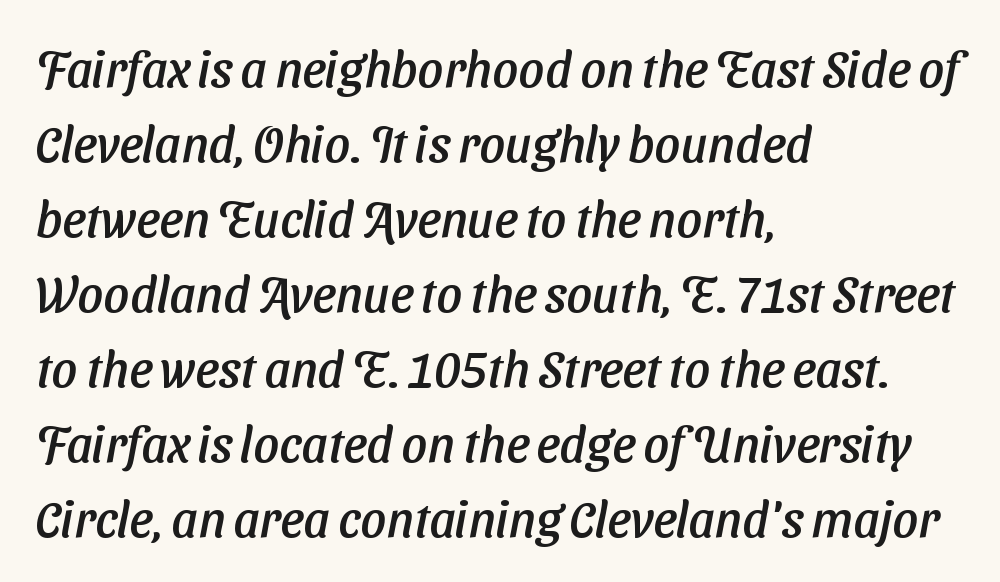
{"serif": "no", "width": "normal", "stroke_contrast": "low", "x_height": "medium", "monospaced": "no", "underline": "no", "align": "left", "line_spacing": "normal", "line_spacing_ratio": 1.5, "letter_spacing": "normal", "letter_spacing_em": 0.0, "glyph_px": 50}
